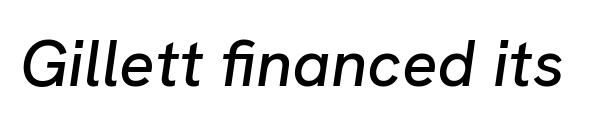
{"italic": "yes", "lean": "right", "slant_degrees": 8, "width": "normal", "stroke_contrast": "low", "x_height": "medium", "monospaced": "no", "underline": "no", "letter_spacing": "normal", "letter_spacing_em": 0.0, "glyph_px": 66}
